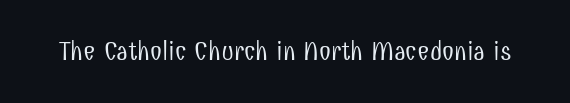
{"italic": "no", "bold": "no", "underline": "no", "letter_spacing": "normal", "letter_spacing_em": 0.0, "glyph_px": 27}
